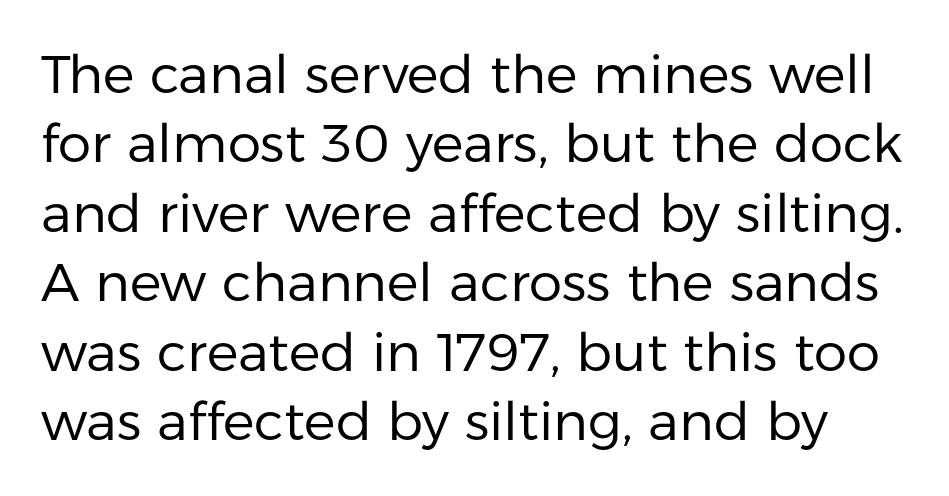
Q: Is the text bold? A: No.
Q: Is the text italic (slanted)? A: No, it is upright.
Q: Is the typeface a serif or a sans-serif typeface? A: Sans-serif.
Q: Is the text underlined? A: No.
Q: Is the spacing between letters normal or unusually wide? A: Normal.
Q: Is the spacing between lines tight, normal or loose? A: Normal.
Q: Width (condensed, normal, or wide)? A: Normal.
Q: Stroke contrast? A: Low.
Q: x-height? A: Medium.
Q: Monospaced? A: No.
